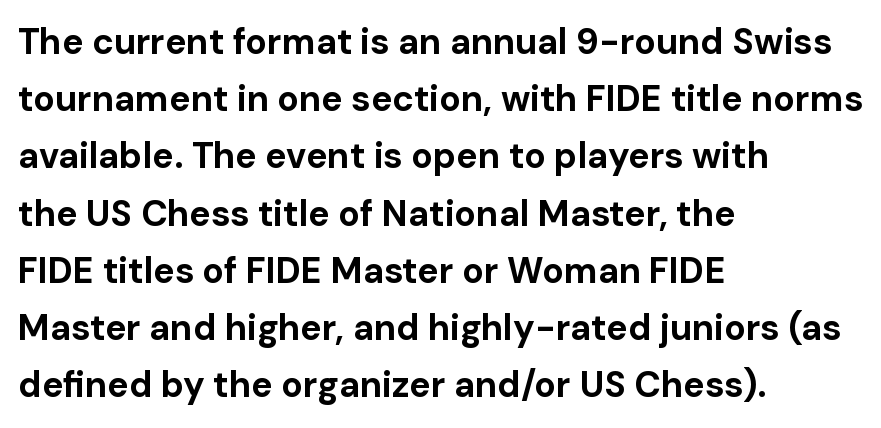
Q: Is the text bold? A: Yes.
Q: Is the text italic (slanted)? A: No, it is upright.
Q: Is the typeface a serif or a sans-serif typeface? A: Sans-serif.
Q: Is the text underlined? A: No.
Q: How is the paragraph aligned? A: Left-aligned.
Q: Is the spacing between letters normal or unusually wide? A: Normal.
Q: Is the spacing between lines tight, normal or loose? A: Normal.
Q: Width (condensed, normal, or wide)? A: Normal.
Q: Stroke contrast? A: Low.
Q: x-height? A: Medium.
Q: Monospaced? A: No.
